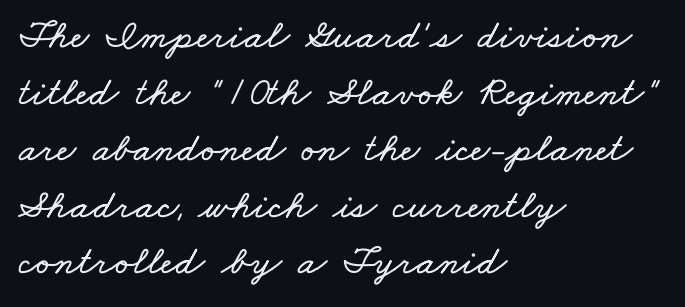
The image shows 41 px wide type; set left-aligned, normal line spacing (1.38x), normal letter spacing, not underlined; low stroke contrast and a small x-height.
